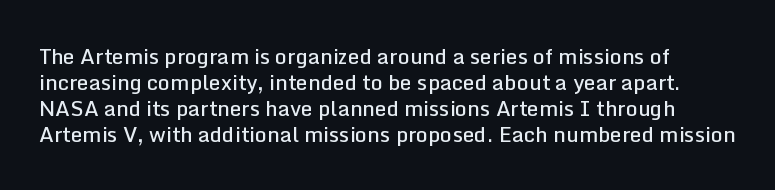
Q: Is the text bold? A: Semi-bold.
Q: Is the text italic (slanted)? A: No, it is upright.
Q: Is the text underlined? A: No.
Q: Is the spacing between letters normal or unusually wide? A: Normal.
